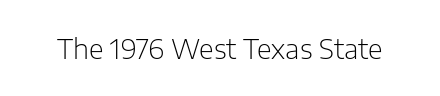
The image shows 27 px text type, upright; set normal letter spacing, not underlined.
